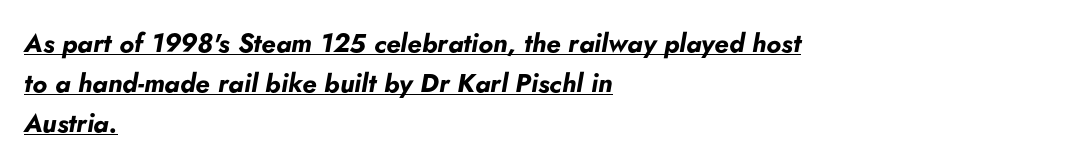
The image shows 26 px bold type, italic (leaning right); set left-aligned, normal line spacing (1.54x), normal letter spacing, underlined.
